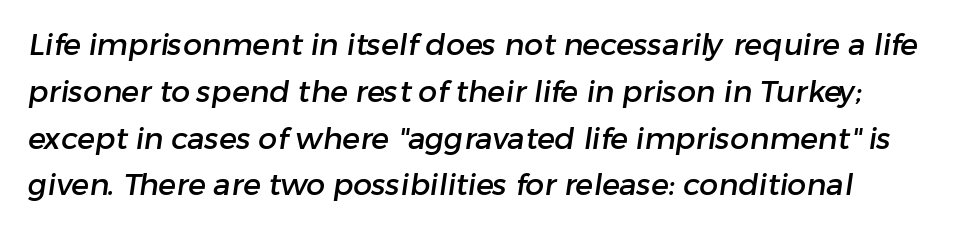
The image shows 30 px sans-serif type; set left-aligned, normal line spacing (1.56x), normal letter spacing, not underlined; low stroke contrast and a medium x-height.
